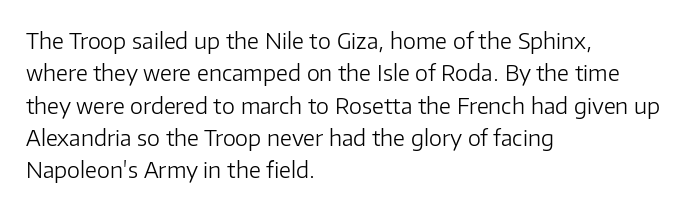
Does extra space separate the letters? No, they use regular spacing. Compared with a typical body face, this is equally light or lighter still. Casual observation: everything's shoved over to the left. This sample keeps an unexceptional amount of space between lines.
